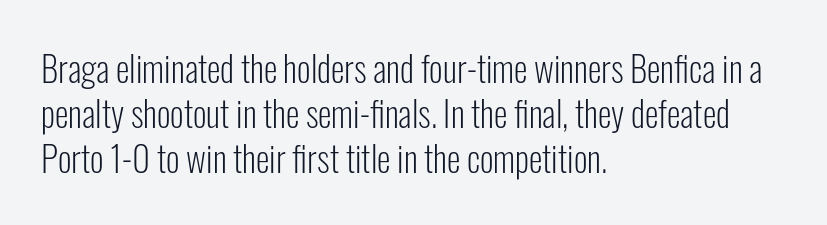
{"serif": "no", "italic": "no", "bold": "no", "weight": "light", "width": "condensed", "stroke_contrast": "low", "x_height": "medium", "monospaced": "no", "underline": "no", "align": "left", "line_spacing": "normal", "line_spacing_ratio": 1.28, "letter_spacing": "normal", "letter_spacing_em": 0.0, "glyph_px": 35}
